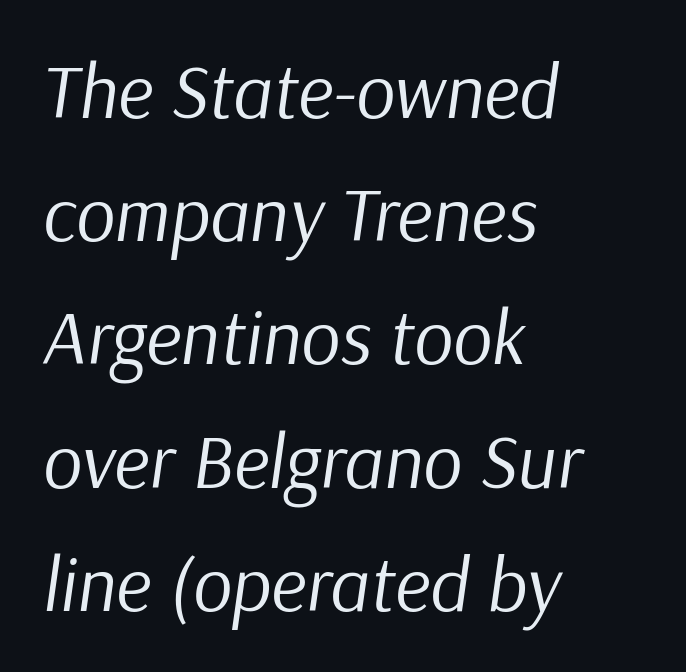
Q: Is the text bold? A: No.
Q: Is the text italic (slanted)? A: Yes, it leans right by about 9 degrees.
Q: Is the text underlined? A: No.
Q: How is the paragraph aligned? A: Left-aligned.
Q: Is the spacing between letters normal or unusually wide? A: Normal.
Q: Is the spacing between lines tight, normal or loose? A: Normal.
Q: Width (condensed, normal, or wide)? A: Normal.
Q: Stroke contrast? A: Low.
Q: x-height? A: Medium.
Q: Monospaced? A: No.
